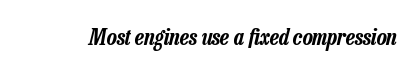
Q: Is the text italic (slanted)? A: Yes, it leans right by about 13 degrees.
Q: Is the text underlined? A: No.
Q: Is the spacing between letters normal or unusually wide? A: Normal.
